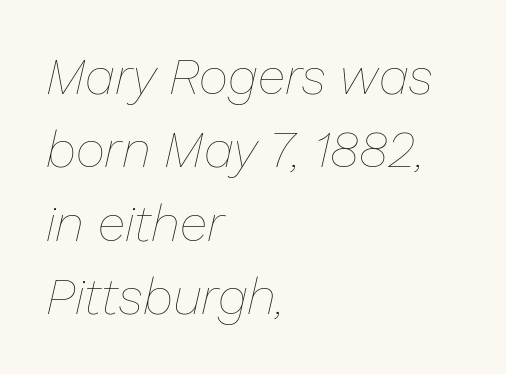
{"italic": "yes", "lean": "right", "slant_degrees": 13, "bold": "no", "weight": "thin", "width": "normal", "stroke_contrast": "low", "x_height": "medium", "monospaced": "no", "underline": "no", "align": "left", "line_spacing": "normal", "line_spacing_ratio": 1.44, "letter_spacing": "normal", "letter_spacing_em": 0.0, "glyph_px": 51}
